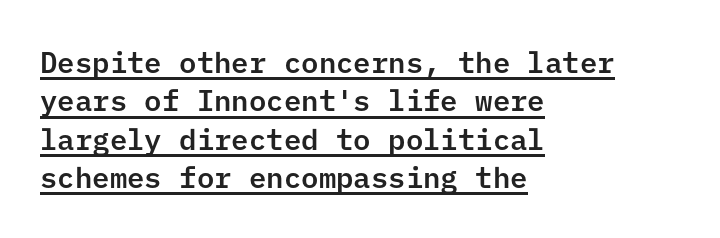
The image shows 29 px sans-serif type, upright; set left-aligned, normal line spacing (1.32x), normal letter spacing, underlined; low stroke contrast and a medium x-height.
